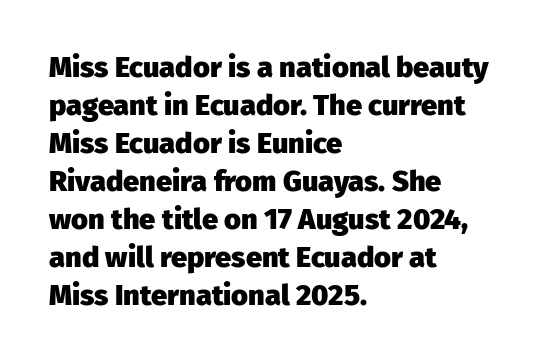
{"serif": "no", "italic": "no", "bold": "yes", "weight": "heavy", "width": "normal", "stroke_contrast": "low", "x_height": "medium", "monospaced": "no", "underline": "no", "align": "left", "line_spacing": "normal", "line_spacing_ratio": 1.31, "letter_spacing": "normal", "letter_spacing_em": 0.0, "glyph_px": 29}
